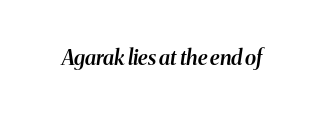
The image shows 21 px text type, italic (leaning right); set normal letter spacing, not underlined.
